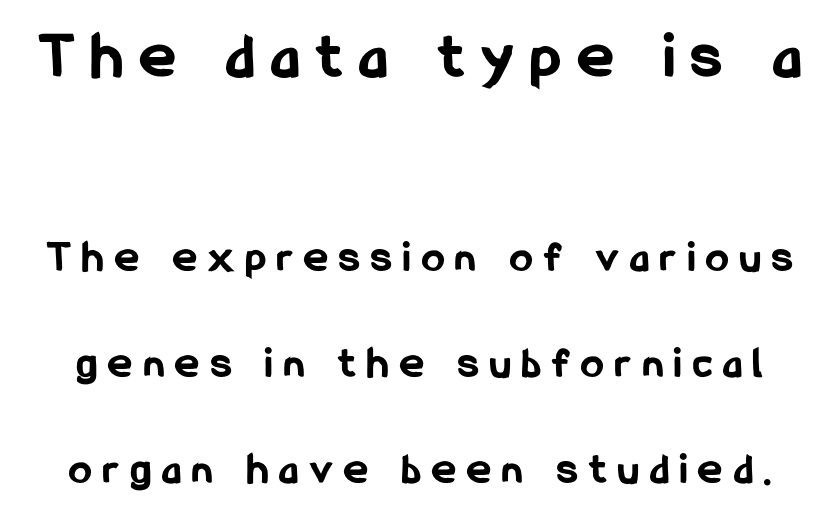
{"serif": "no", "italic": "no", "bold": "yes", "weight": "bold", "width": "condensed", "stroke_contrast": "low", "x_height": "medium", "monospaced": "no", "underline": "no", "line_spacing": "loose", "line_spacing_ratio": 2.36, "letter_spacing": "wide", "letter_spacing_em": 0.26, "larger_block": "first", "size_ratio": 1.49, "glyph_px": 67}
